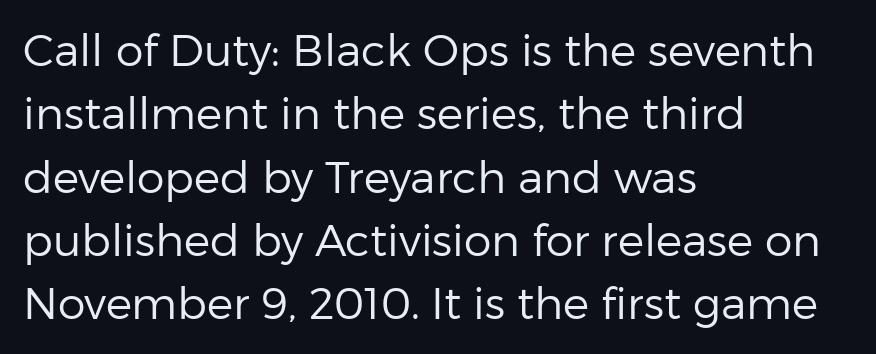
The image shows 44 px regular-weight sans-serif type, upright; set left-aligned, normal line spacing (1.44x), normal letter spacing, not underlined; low stroke contrast and a medium x-height.
